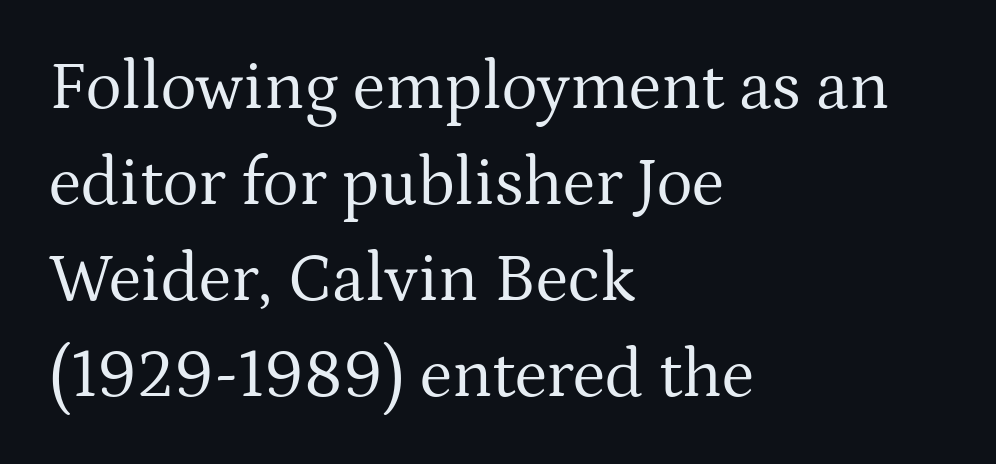
Words float on clear page, feet unadorned. The passage shown is not bold in any degree. Leftover space on each line is placed entirely after the last word. Regarding leading, the lines here are spaced in the standard way. Tall strokes in this sample are plumb rather than angled.
